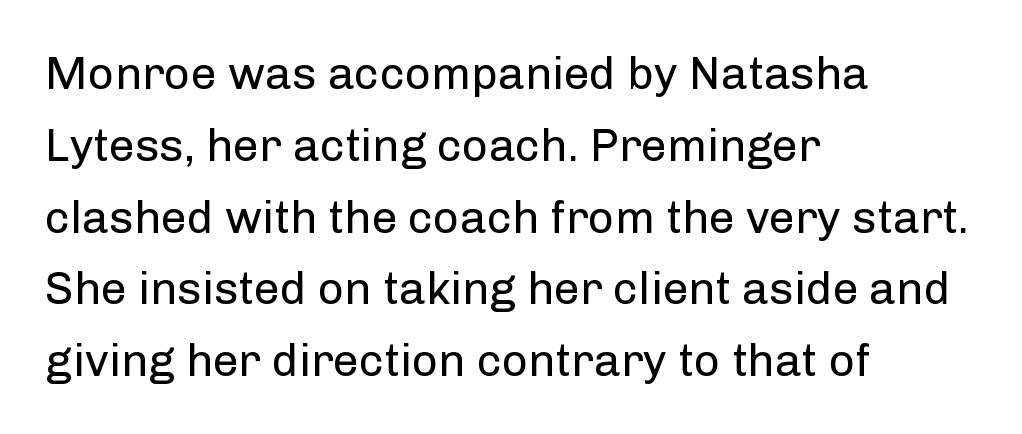
Quick note: interline space is typical. A clean baseline with only descenders dipping below it. Summary of weight: not heavy and not bold. The letters advance in unequal steps, a hallmark of proportional type. The rag falls on the right side of this text block. The passage shown has conventional tracking throughout.
